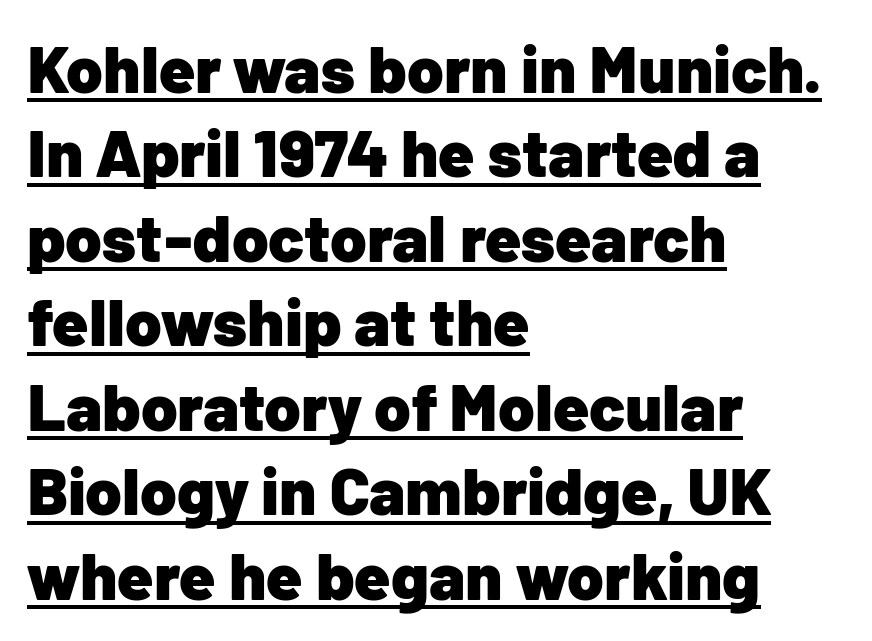
Q: Is the text bold? A: Yes.
Q: Is the text italic (slanted)? A: No, it is upright.
Q: Is the typeface a serif or a sans-serif typeface? A: Sans-serif.
Q: Is the text underlined? A: Yes.
Q: How is the paragraph aligned? A: Left-aligned.
Q: Is the spacing between letters normal or unusually wide? A: Normal.
Q: Is the spacing between lines tight, normal or loose? A: Normal.
Q: Width (condensed, normal, or wide)? A: Normal.
Q: Stroke contrast? A: Low.
Q: x-height? A: Medium.
Q: Monospaced? A: No.
